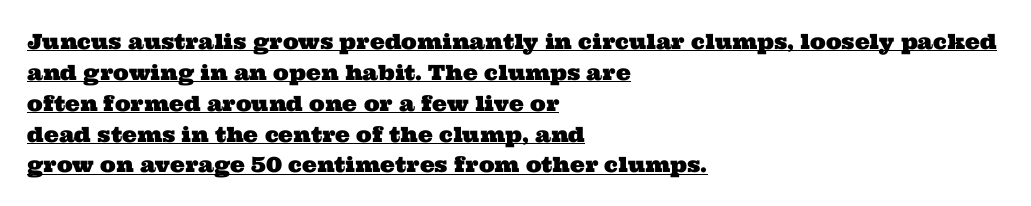
Q: Is the text underlined? A: Yes.
Q: How is the paragraph aligned? A: Left-aligned.
Q: Is the spacing between letters normal or unusually wide? A: Normal.
Q: Is the spacing between lines tight, normal or loose? A: Normal.
